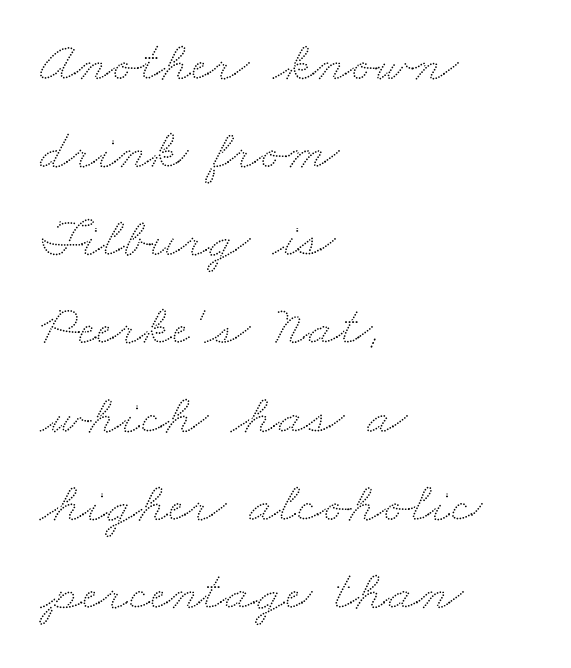
Q: Is the text underlined? A: No.
Q: How is the paragraph aligned? A: Left-aligned.
Q: Is the spacing between letters normal or unusually wide? A: Normal.
Q: Is the spacing between lines tight, normal or loose? A: Normal.
Q: Width (condensed, normal, or wide)? A: Wide.
Q: Stroke contrast? A: Low.
Q: x-height? A: Small.
Q: Monospaced? A: No.
